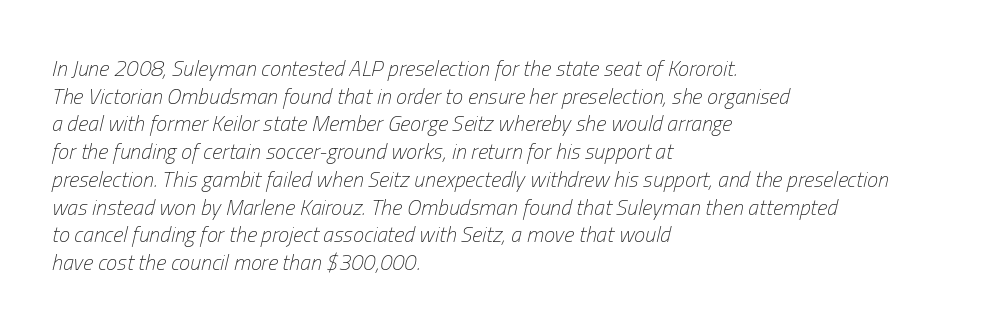
The image shows 22 px text type, italic (leaning right); set left-aligned, normal line spacing (1.26x), normal letter spacing, not underlined.
